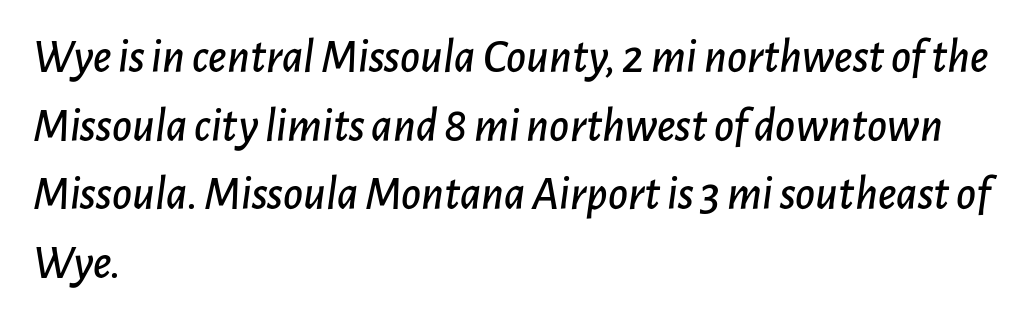
Spacing verdict: proportional, widths tailored to each character. In terms of letterspacing, this is plain default setting. Honestly, there is no underline to notice here at all. Whoever set this chose a conventional vertical rhythm.
